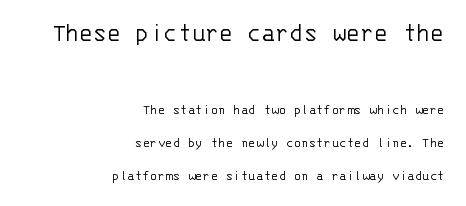
The rendering anchors every line to the right-hand side. The gap between lines stays unmarked. The characters are drawn with everyday or finer stroke widths. Leading is clearly above the norm, producing a sparse column.
